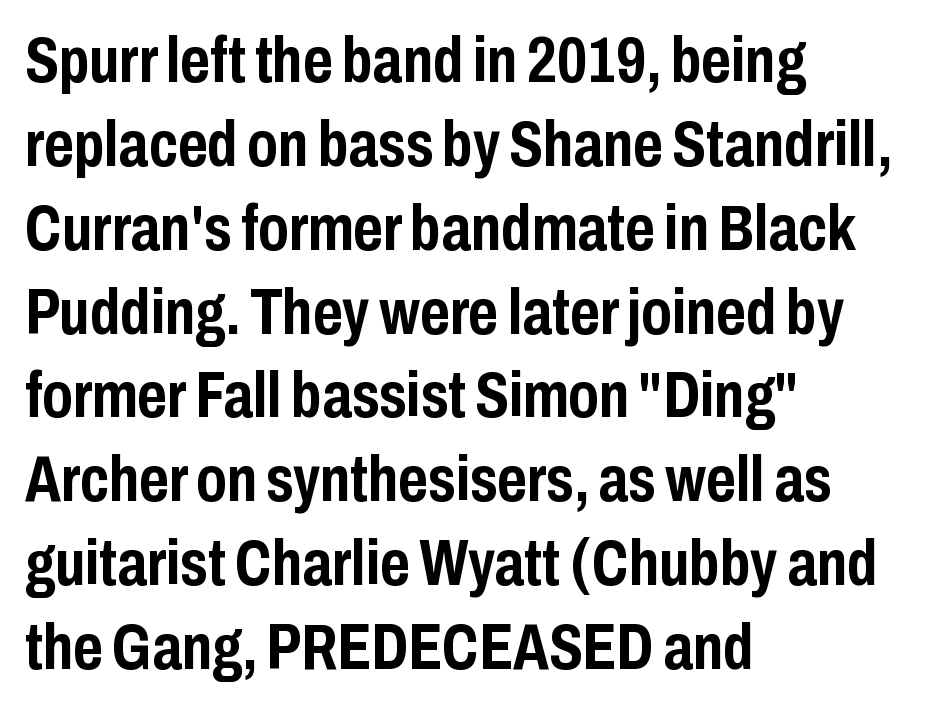
{"serif": "no", "italic": "no", "bold": "yes", "weight": "semibold", "width": "condensed", "stroke_contrast": "low", "x_height": "medium", "monospaced": "no", "underline": "no", "align": "left", "line_spacing": "normal", "line_spacing_ratio": 1.31, "letter_spacing": "normal", "letter_spacing_em": 0.0, "glyph_px": 64}
